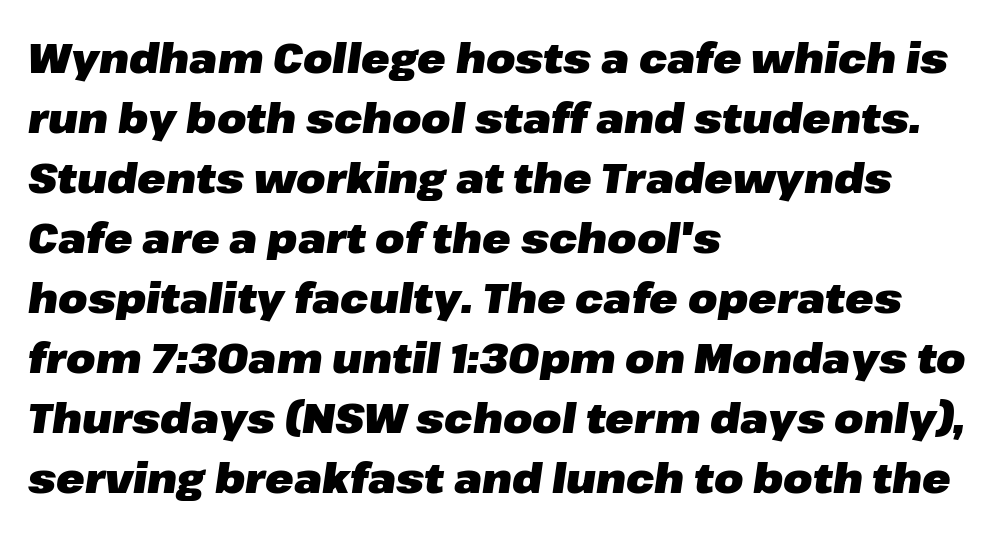
You could call the tracking neutral — neither tight nor loose. A full-strength bold gives these letters their thick strokes. A clean baseline with only descenders dipping below it. The block of text has a typical density, with ordinary space between rows. Proportional: the letters do not fall into vertical columns. You can tell it's italic because the verticals aren't actually vertical.
